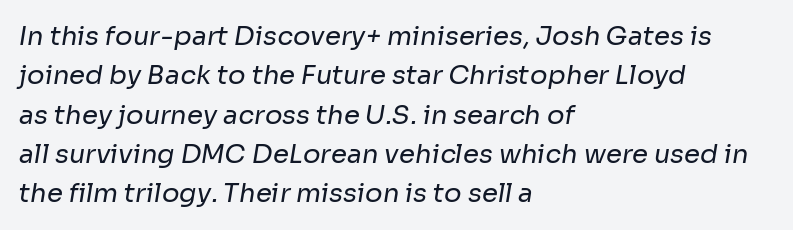
The image shows 26 px text type; set left-aligned, normal line spacing (1.51x), normal letter spacing, not underlined.
